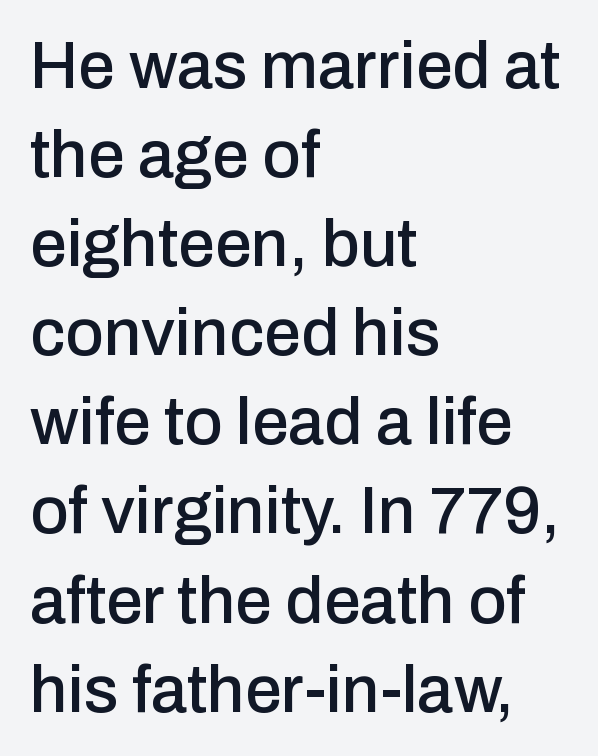
Q: Is the text italic (slanted)? A: No, it is upright.
Q: Is the typeface a serif or a sans-serif typeface? A: Sans-serif.
Q: Is the text underlined? A: No.
Q: How is the paragraph aligned? A: Left-aligned.
Q: Is the spacing between letters normal or unusually wide? A: Normal.
Q: Is the spacing between lines tight, normal or loose? A: Normal.
Q: Width (condensed, normal, or wide)? A: Normal.
Q: Stroke contrast? A: Low.
Q: x-height? A: Medium.
Q: Monospaced? A: No.
